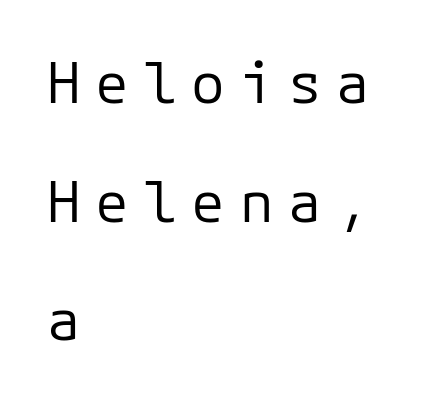
Q: Is the text bold? A: No.
Q: Is the text italic (slanted)? A: No, it is upright.
Q: Is the typeface a serif or a sans-serif typeface? A: Sans-serif.
Q: Is the text underlined? A: No.
Q: How is the paragraph aligned? A: Left-aligned.
Q: Is the spacing between letters normal or unusually wide? A: Unusually wide.
Q: Is the spacing between lines tight, normal or loose? A: Loose.
Q: Width (condensed, normal, or wide)? A: Normal.
Q: Stroke contrast? A: Low.
Q: x-height? A: Medium.
Q: Monospaced? A: Yes.
